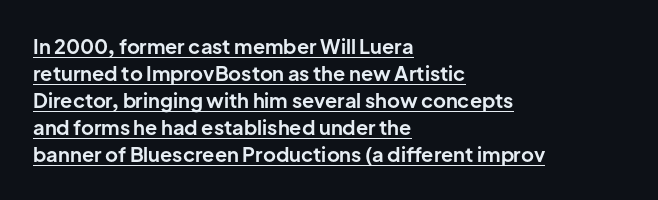
Q: Is the text bold? A: Yes.
Q: Is the text italic (slanted)? A: No, it is upright.
Q: Is the text underlined? A: Yes.
Q: How is the paragraph aligned? A: Left-aligned.
Q: Is the spacing between letters normal or unusually wide? A: Normal.
Q: Is the spacing between lines tight, normal or loose? A: Normal.
